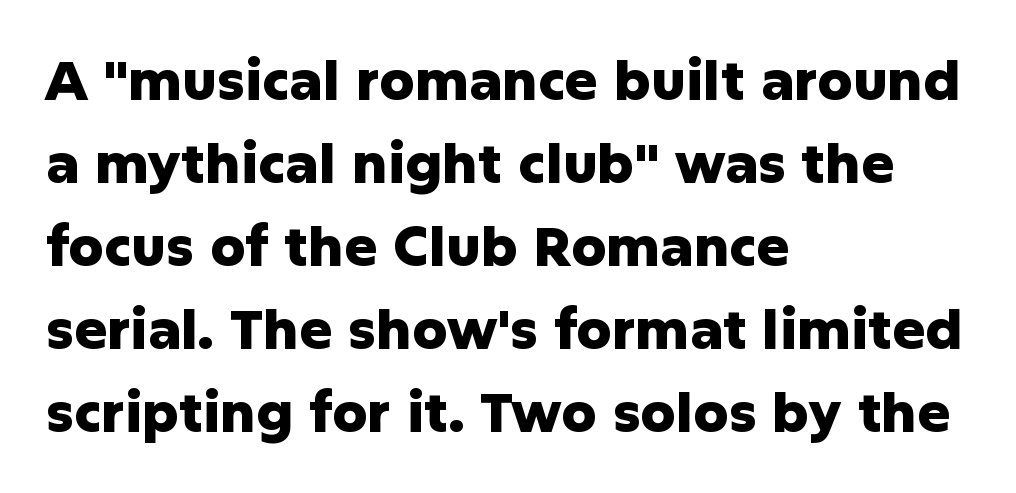
{"serif": "no", "italic": "no", "bold": "yes", "weight": "heavy", "width": "normal", "stroke_contrast": "low", "x_height": "medium", "monospaced": "no", "underline": "no", "align": "left", "line_spacing": "normal", "line_spacing_ratio": 1.51, "letter_spacing": "normal", "letter_spacing_em": 0.0, "glyph_px": 55}
